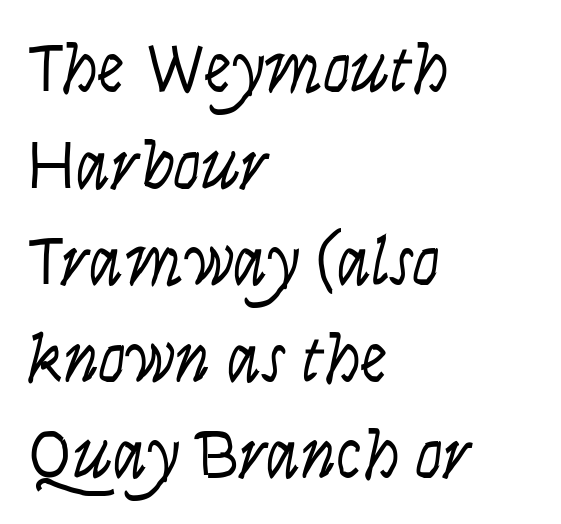
Q: Is the text bold? A: No.
Q: Is the text italic (slanted)? A: Yes.
Q: Is the typeface a serif or a sans-serif typeface? A: Sans-serif.
Q: Is the text underlined? A: No.
Q: How is the paragraph aligned? A: Left-aligned.
Q: Is the spacing between letters normal or unusually wide? A: Normal.
Q: Is the spacing between lines tight, normal or loose? A: Normal.
Q: Width (condensed, normal, or wide)? A: Condensed.
Q: Stroke contrast? A: Low.
Q: x-height? A: Large.
Q: Monospaced? A: No.
